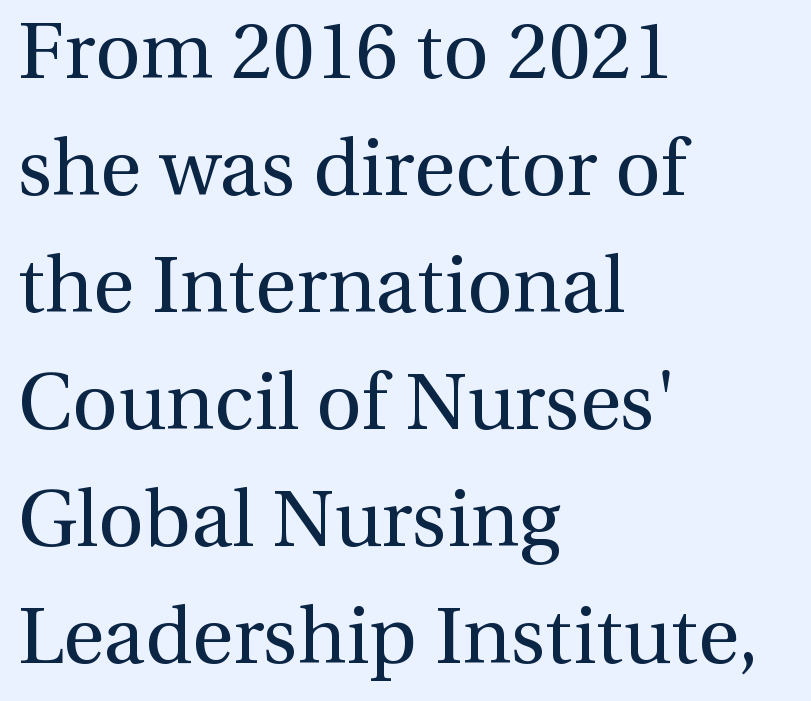
{"serif": "yes", "italic": "no", "bold": "no", "weight": "regular", "width": "normal", "x_height": "medium", "monospaced": "no", "underline": "no", "align": "left", "line_spacing": "normal", "line_spacing_ratio": 1.48, "letter_spacing": "normal", "letter_spacing_em": 0.0, "glyph_px": 79}
